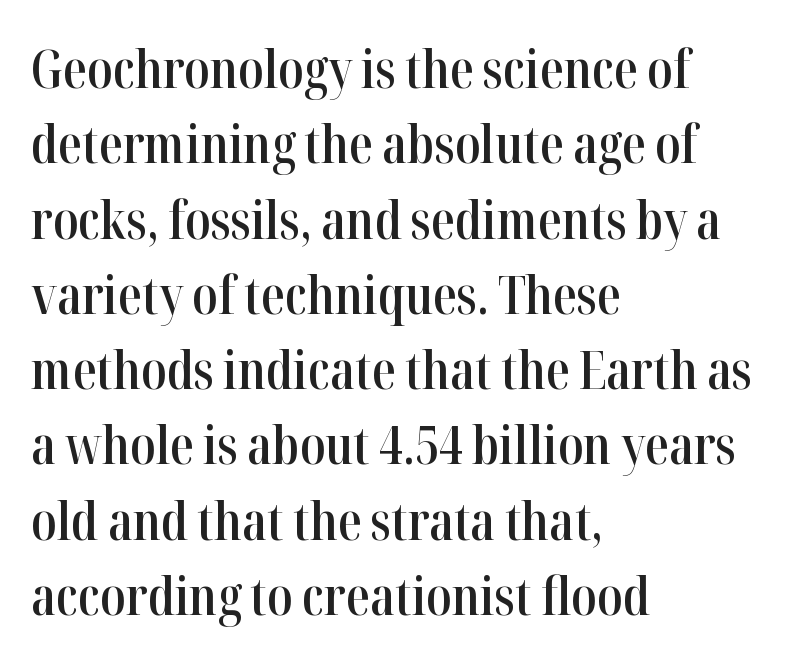
The image shows 53 px semibold, condensed serif type, upright; set left-aligned, normal line spacing (1.42x), normal letter spacing, not underlined; high stroke contrast and a medium x-height.
